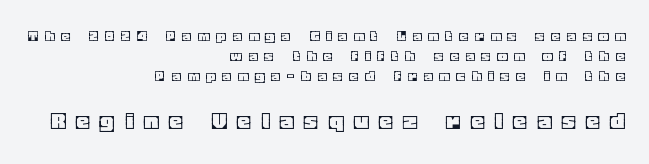
The image shows 26 px text type, upright; set right-aligned, line spacing 1.17x, unusually wide letter spacing (+0.44 em), not underlined; the second (bottom) block is 1.53x larger.
